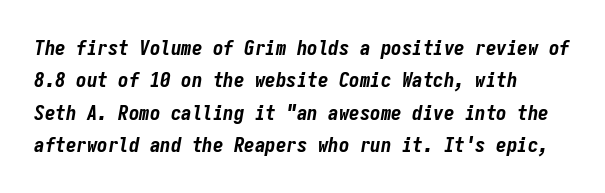
Q: Is the text bold? A: Yes.
Q: Is the text italic (slanted)? A: Yes, it leans right by about 9 degrees.
Q: Is the text underlined? A: No.
Q: How is the paragraph aligned? A: Left-aligned.
Q: Is the spacing between letters normal or unusually wide? A: Normal.
Q: Is the spacing between lines tight, normal or loose? A: Normal.
